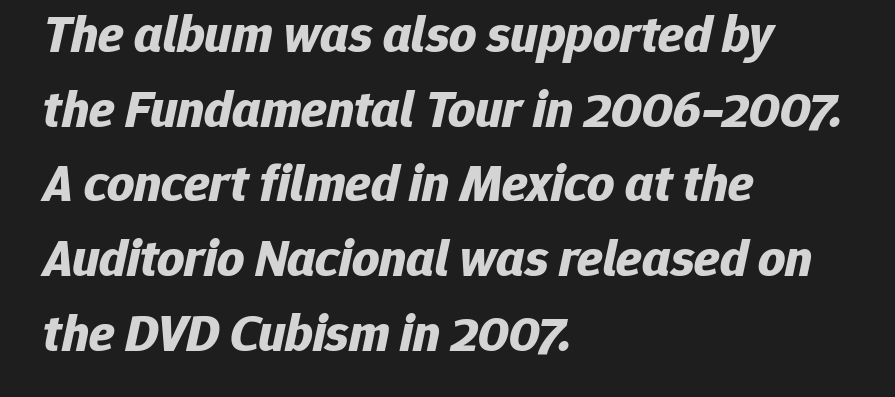
Q: Is the text bold? A: Yes.
Q: Is the text italic (slanted)? A: Yes, it leans right by about 12 degrees.
Q: Is the text underlined? A: No.
Q: How is the paragraph aligned? A: Left-aligned.
Q: Is the spacing between letters normal or unusually wide? A: Normal.
Q: Is the spacing between lines tight, normal or loose? A: Normal.
Q: Width (condensed, normal, or wide)? A: Normal.
Q: Stroke contrast? A: Low.
Q: x-height? A: Medium.
Q: Monospaced? A: No.
